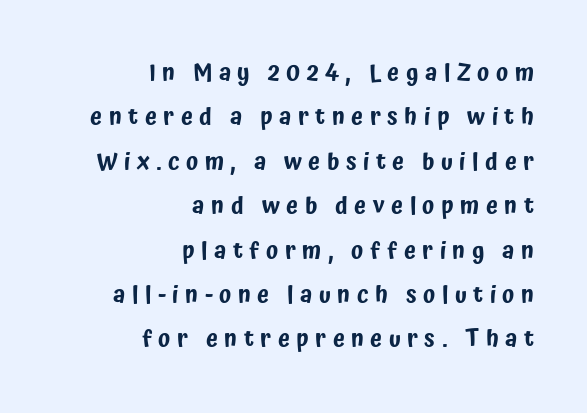
Q: Is the text italic (slanted)? A: No, it is upright.
Q: Is the text underlined? A: No.
Q: How is the paragraph aligned? A: Right-aligned.
Q: Is the spacing between letters normal or unusually wide? A: Unusually wide.
